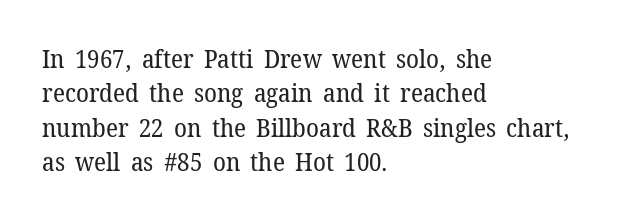
{"italic": "no", "bold": "no", "underline": "no", "align": "left", "line_spacing": "normal", "line_spacing_ratio": 1.32, "letter_spacing": "normal", "letter_spacing_em": 0.0, "glyph_px": 26}
